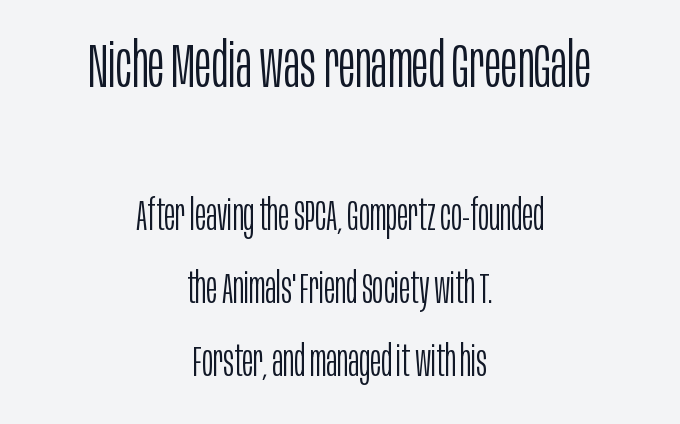
The passage shown is typed in a proportional face where columns would drift. In terms of posture, this sample is upright. The typeface chosen for these lines omits serifs. Two sizes are in play, and the larger belongs to the first block. The tracking reads as untouched default to a designer's eye. Clear beneath every line of the passage.
